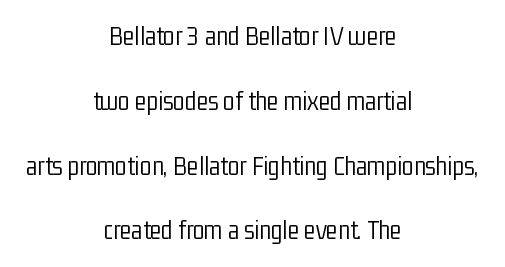
{"italic": "no", "bold": "no", "underline": "no", "align": "center", "line_spacing": "loose", "line_spacing_ratio": 2.4, "letter_spacing": "normal", "letter_spacing_em": 0.0, "glyph_px": 27}
